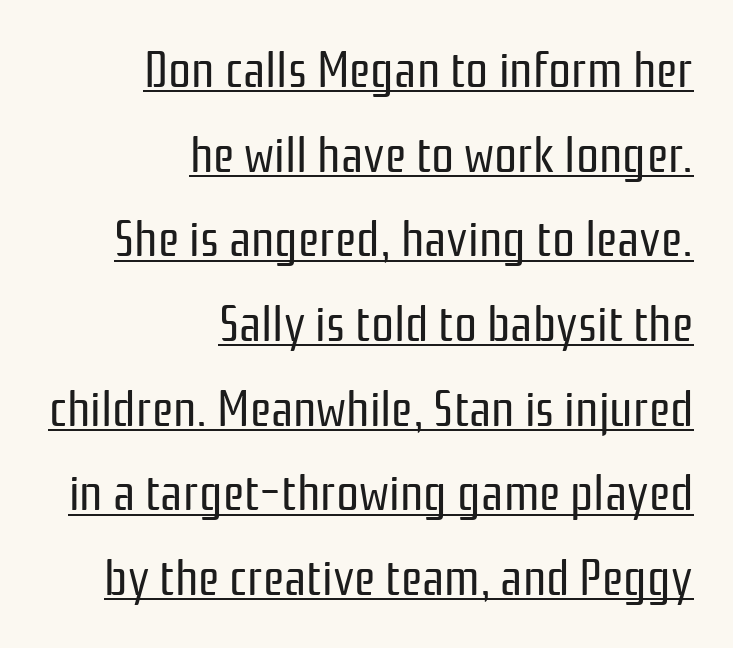
Q: Is the text bold? A: No.
Q: Is the text italic (slanted)? A: No, it is upright.
Q: Is the typeface a serif or a sans-serif typeface? A: Sans-serif.
Q: Is the text underlined? A: Yes.
Q: How is the paragraph aligned? A: Right-aligned.
Q: Is the spacing between letters normal or unusually wide? A: Normal.
Q: Is the spacing between lines tight, normal or loose? A: Normal.
Q: Width (condensed, normal, or wide)? A: Condensed.
Q: Stroke contrast? A: Low.
Q: x-height? A: Medium.
Q: Monospaced? A: No.
